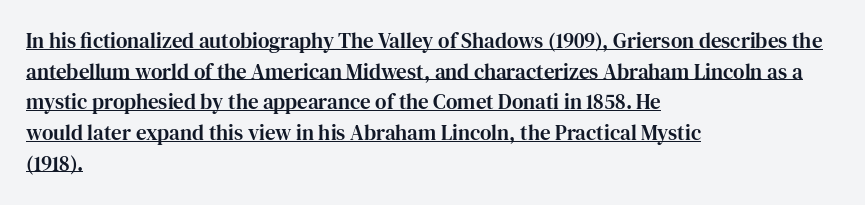
Q: Is the text italic (slanted)? A: No, it is upright.
Q: Is the text underlined? A: Yes.
Q: How is the paragraph aligned? A: Left-aligned.
Q: Is the spacing between letters normal or unusually wide? A: Normal.
Q: Is the spacing between lines tight, normal or loose? A: Normal.
